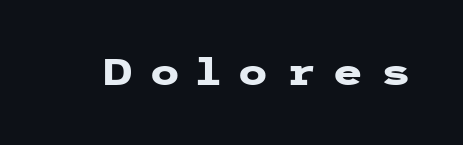
{"serif": "no", "italic": "no", "bold": "yes", "weight": "heavy", "width": "wide", "stroke_contrast": "low", "x_height": "medium", "underline": "no", "letter_spacing": "wide", "letter_spacing_em": 0.44, "glyph_px": 36}
